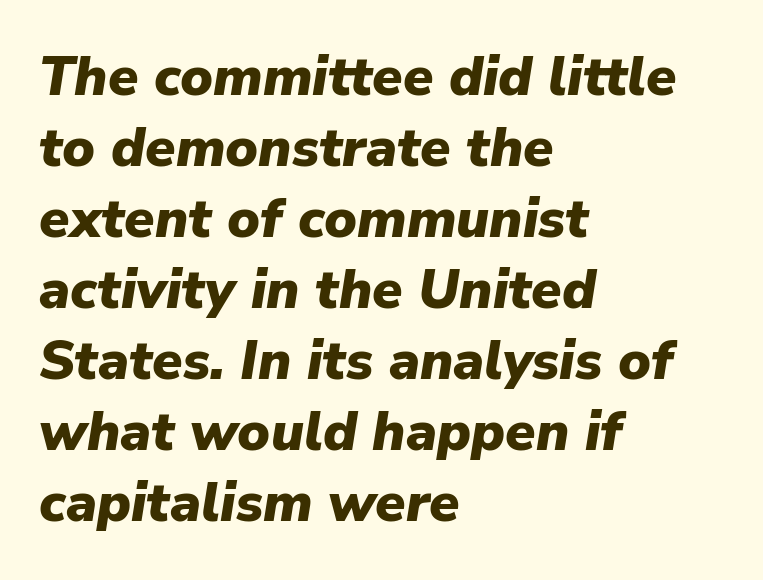
The image shows 55 px heavy type, italic (leaning right); set left-aligned, normal line spacing (1.29x), normal letter spacing, not underlined; low stroke contrast and a medium x-height.
